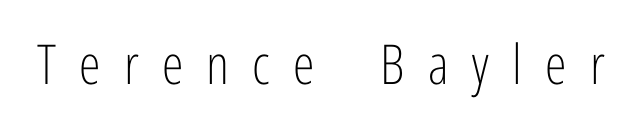
Q: Is the text bold? A: No.
Q: Is the text italic (slanted)? A: No, it is upright.
Q: Is the typeface a serif or a sans-serif typeface? A: Sans-serif.
Q: Is the text underlined? A: No.
Q: Is the spacing between letters normal or unusually wide? A: Unusually wide.
Q: Width (condensed, normal, or wide)? A: Condensed.
Q: Stroke contrast? A: Low.
Q: x-height? A: Medium.
Q: Monospaced? A: No.
